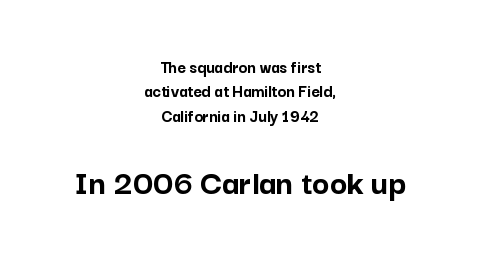
The image shows 36 px semibold sans-serif type, upright; set centered, normal line spacing (1.35x), normal letter spacing, not underlined; the second (bottom) block is 2.0x larger; low stroke contrast and a medium x-height.
